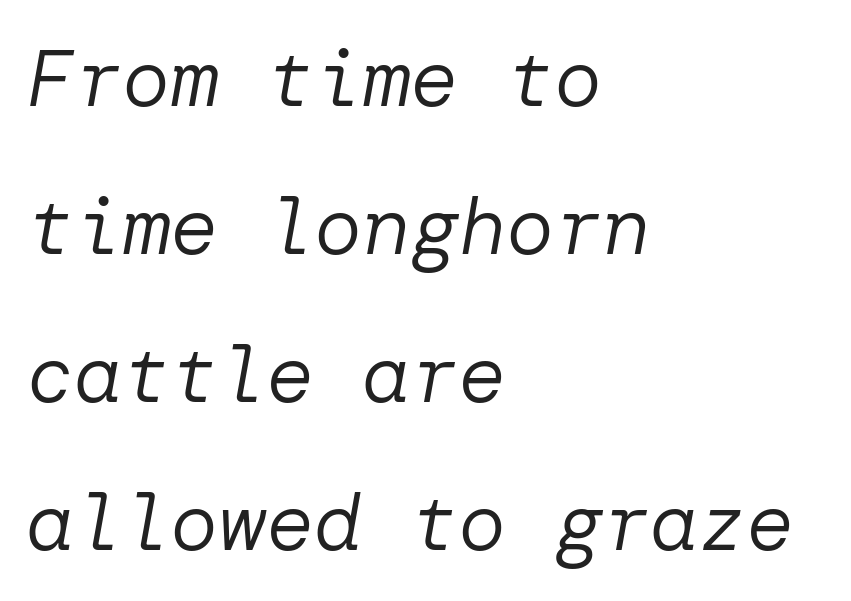
Q: Is the text bold? A: No.
Q: Is the text italic (slanted)? A: Yes, it leans right by about 10 degrees.
Q: Is the text underlined? A: No.
Q: How is the paragraph aligned? A: Left-aligned.
Q: Is the spacing between letters normal or unusually wide? A: Normal.
Q: Width (condensed, normal, or wide)? A: Normal.
Q: Stroke contrast? A: Low.
Q: x-height? A: Medium.
